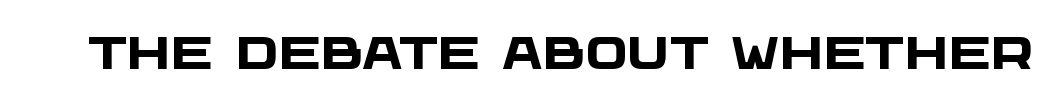
Q: Is the text bold? A: Yes.
Q: Is the typeface a serif or a sans-serif typeface? A: Sans-serif.
Q: Is the text underlined? A: No.
Q: Is the spacing between letters normal or unusually wide? A: Normal.
Q: Width (condensed, normal, or wide)? A: Wide.
Q: Stroke contrast? A: Low.
Q: x-height? A: Large.
Q: Monospaced? A: No.
